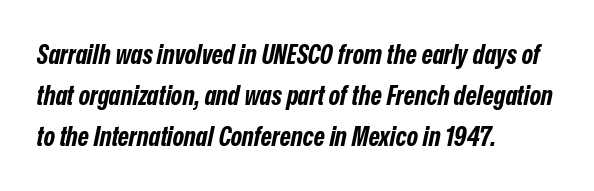
The image shows 27 px bold type, italic (leaning right); set left-aligned, normal line spacing (1.52x), normal letter spacing, not underlined.
